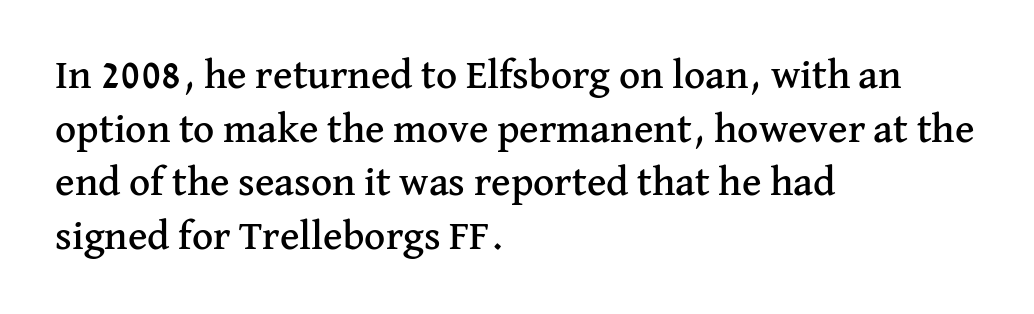
A bare baseline throughout the passage. How are the letters spaced? Ordinarily, with no added tracking. Baseline-to-baseline distance is the conventional proportion of letter height. Every character sits straight up, as roman type does. The type family on display is of the serif kind.
